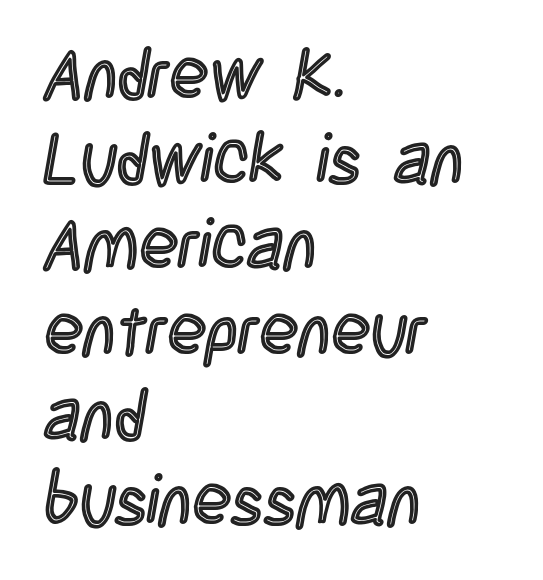
Q: Is the text italic (slanted)? A: Yes.
Q: Is the text underlined? A: No.
Q: How is the paragraph aligned? A: Left-aligned.
Q: Is the spacing between letters normal or unusually wide? A: Normal.
Q: Width (condensed, normal, or wide)? A: Condensed.
Q: x-height? A: Large.
Q: Monospaced? A: No.
